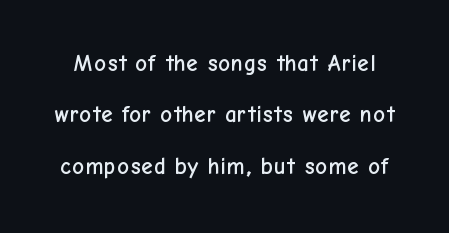
{"italic": "no", "underline": "no", "line_spacing": "loose", "line_spacing_ratio": 2.23, "letter_spacing": "normal", "letter_spacing_em": 0.0, "glyph_px": 23}
